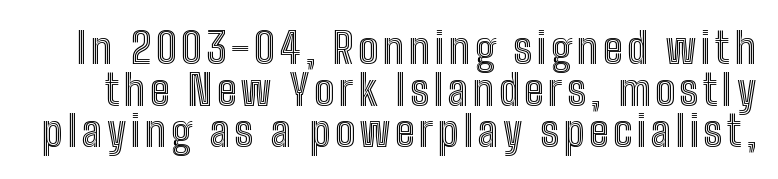
The image shows 42 px condensed type, upright; set tight line spacing (0.99x), not underlined; a medium x-height.
